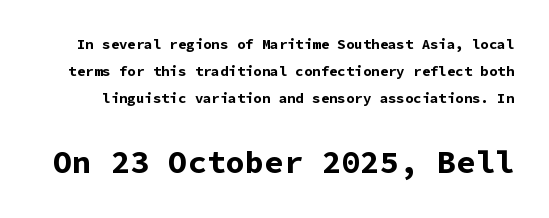
Posture: upright roman. Look at the glyph heights: the lower group is clearly the bigger setting. A typesetter would call this leading open, well beyond the default. This sample has the even, mechanical cadence of fixed-width lettering. Quick note: underline off. Font category for this specimen: sans-serif.
